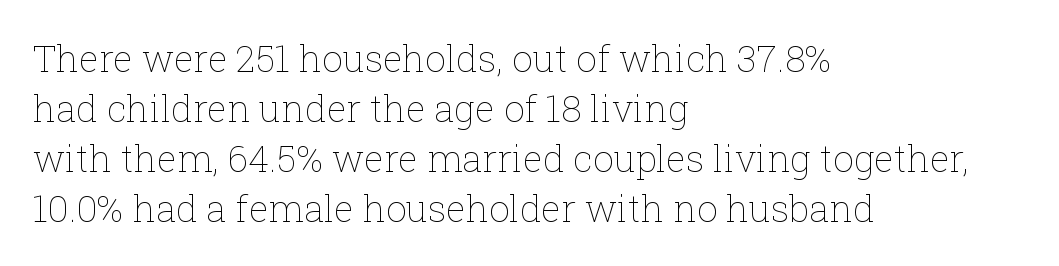
The image shows 37 px thin type, upright; set left-aligned, normal line spacing (1.35x), normal letter spacing, not underlined; low stroke contrast and a medium x-height.
